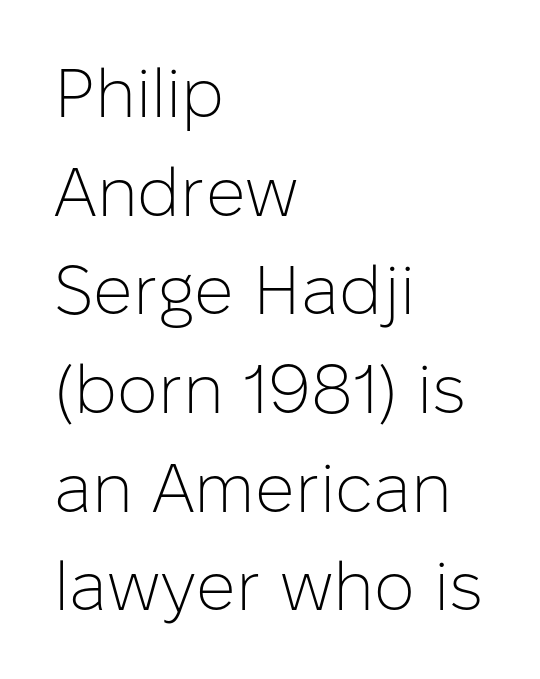
{"serif": "no", "italic": "no", "bold": "no", "weight": "light", "width": "normal", "stroke_contrast": "low", "x_height": "medium", "monospaced": "no", "underline": "no", "align": "left", "line_spacing": "normal", "line_spacing_ratio": 1.43, "letter_spacing": "normal", "letter_spacing_em": 0.0, "glyph_px": 69}
